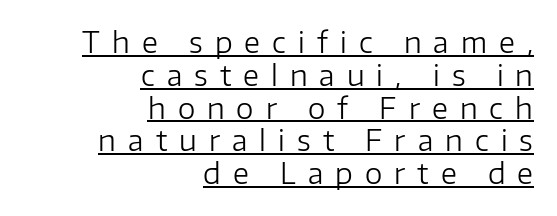
The image shows 28 px regular-weight sans-serif type, upright; set right-aligned, line spacing 1.17x, unusually wide letter spacing (+0.43 em), underlined; low stroke contrast and a medium x-height.
